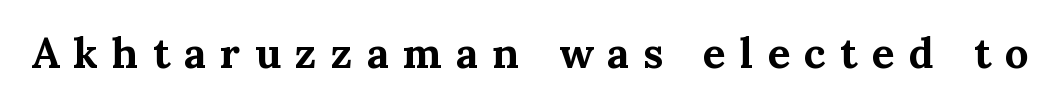
The letters are bold, with thick, heavy strokes. Letters rest on an invisible, unmarked baseline. If you drew a line through each stem, it would be perfectly vertical. Substantial extra tracking has been applied to these lines.
